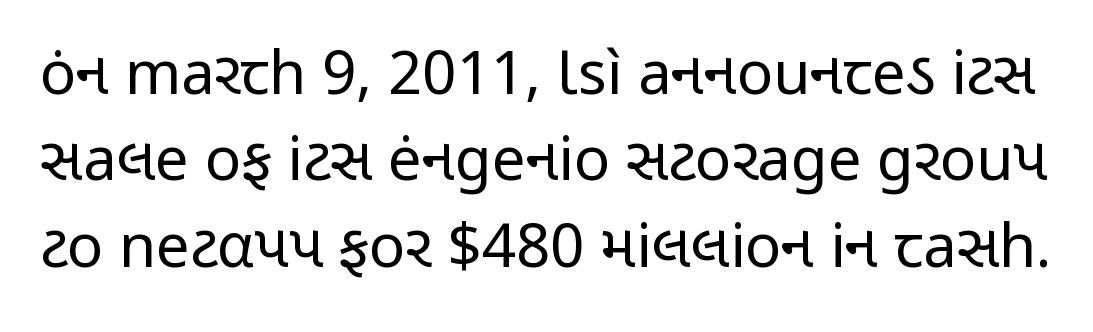
The image shows 60 px regular-weight, condensed sans-serif type, upright; set normal line spacing (1.44x), normal letter spacing, not underlined; low stroke contrast and a medium x-height.
